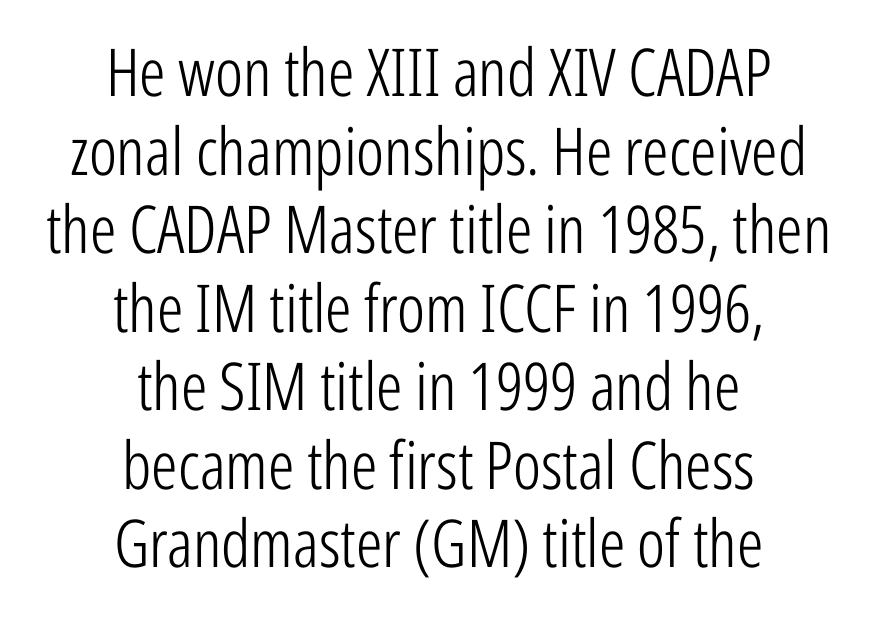
Q: Is the text bold? A: No.
Q: Is the text italic (slanted)? A: No, it is upright.
Q: Is the typeface a serif or a sans-serif typeface? A: Sans-serif.
Q: Is the text underlined? A: No.
Q: How is the paragraph aligned? A: Centered.
Q: Is the spacing between letters normal or unusually wide? A: Normal.
Q: Width (condensed, normal, or wide)? A: Condensed.
Q: Stroke contrast? A: Low.
Q: x-height? A: Medium.
Q: Monospaced? A: No.
